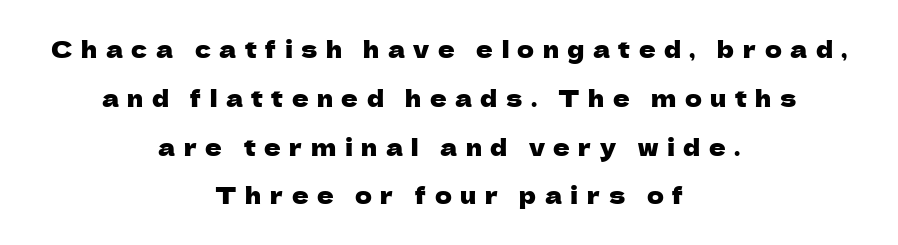
{"italic": "no", "underline": "no", "align": "center", "line_spacing": "loose", "line_spacing_ratio": 2.12, "letter_spacing": "wide", "letter_spacing_em": 0.37, "glyph_px": 23}
